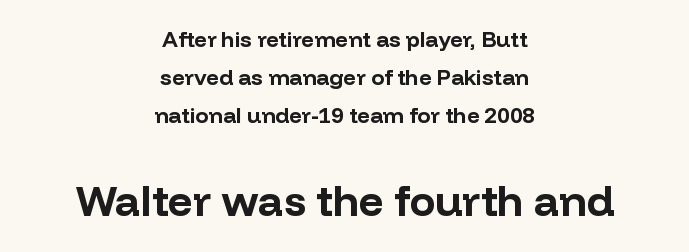
The type is set solid horizontally, with unmodified tracking. In terms of letterform style, serifs are entirely absent. The face used here is proportionally spaced, like ordinary book or web type. Weight check: bold — yes, fully.
